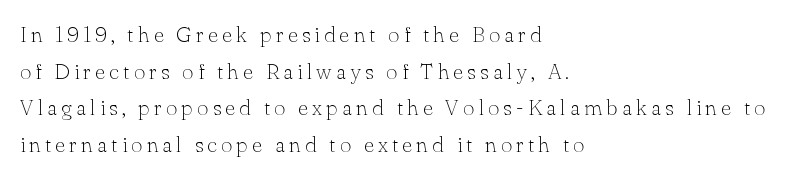
Glance below the letters and you will spot only blank space. Leading matches the norm, producing a regular column. A light-to-regular cut is what we see here. Italic? Not at all — the glyphs are vertical.
